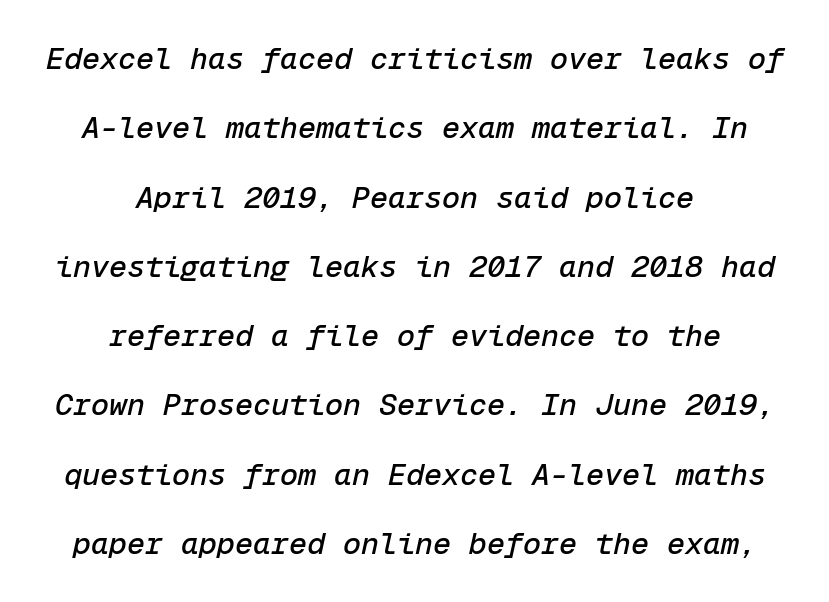
{"italic": "yes", "lean": "right", "slant_degrees": 12, "width": "normal", "stroke_contrast": "low", "x_height": "medium", "monospaced": "yes", "underline": "no", "align": "center", "line_spacing": "loose", "line_spacing_ratio": 2.31, "letter_spacing": "normal", "letter_spacing_em": 0.0, "glyph_px": 30}
